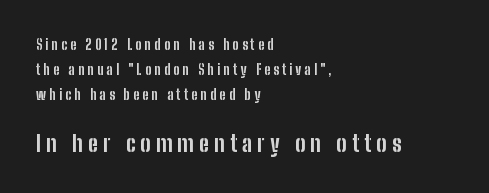
The image shows 23 px bold type, upright; set left-aligned, line spacing 1.77x, unusually wide letter spacing (+0.22 em), not underlined; the second (bottom) block is 1.64x larger.
